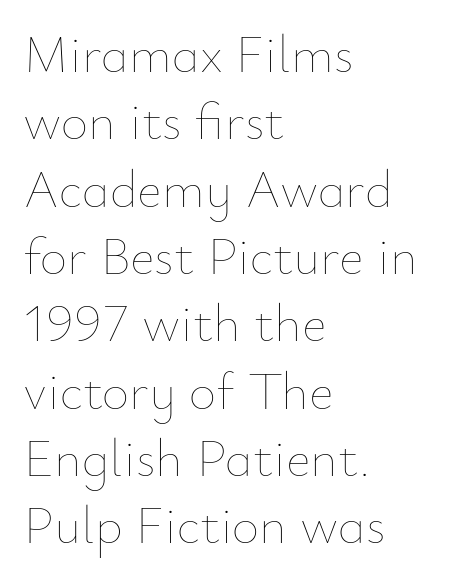
Q: Is the text bold? A: No.
Q: Is the text italic (slanted)? A: No, it is upright.
Q: Is the text underlined? A: No.
Q: How is the paragraph aligned? A: Left-aligned.
Q: Is the spacing between letters normal or unusually wide? A: Normal.
Q: Is the spacing between lines tight, normal or loose? A: Normal.
Q: Width (condensed, normal, or wide)? A: Normal.
Q: Stroke contrast? A: Low.
Q: x-height? A: Small.
Q: Monospaced? A: No.
